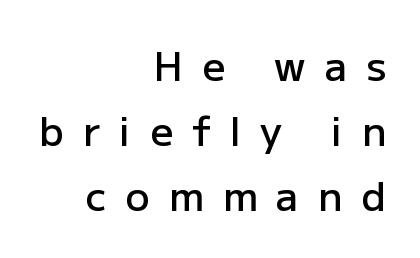
The block of text has a typical density, with ordinary space between rows. The face used here is rendered with a markedly widened letterfit. This is roman type, the default non-slanted kind. The gap between lines stays unmarked.
